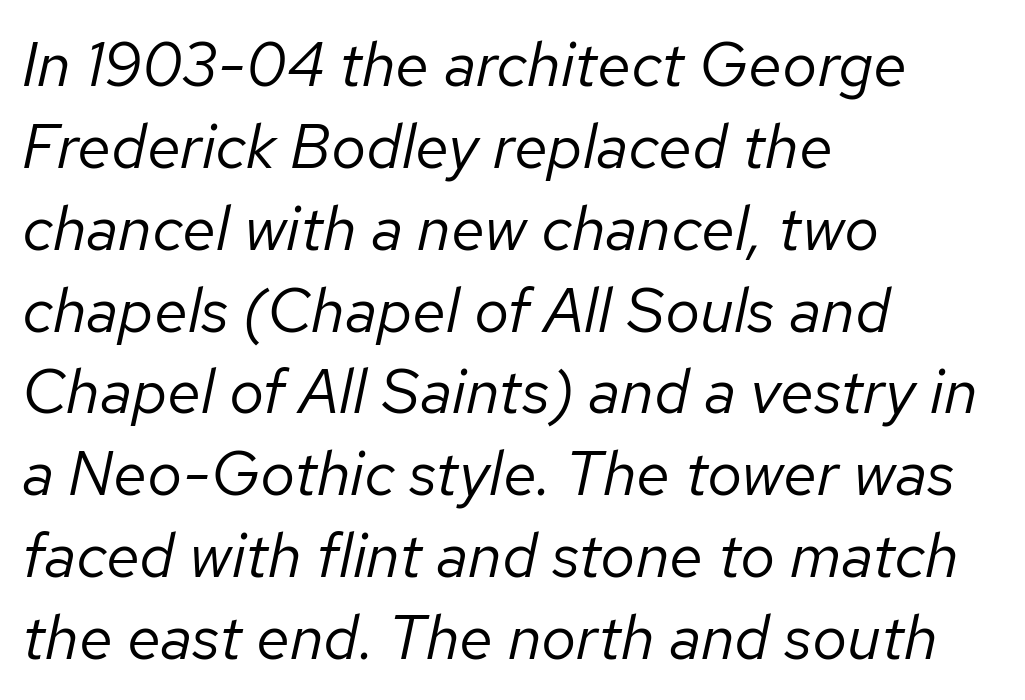
Plain, unruled lines of type. The vertical gap from one line to the next is medium. Where is the straight margin? On the left. This sample uses an oblique cut, with every glyph tilted off the vertical.
